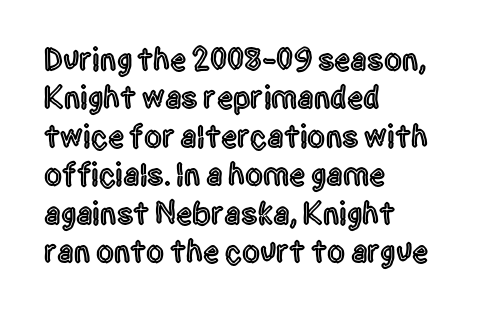
{"serif": "no", "italic": "no", "width": "condensed", "x_height": "large", "monospaced": "no", "underline": "no", "align": "left", "line_spacing_ratio": 1.2, "letter_spacing": "normal", "letter_spacing_em": 0.0, "glyph_px": 32}
